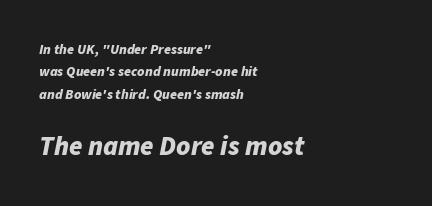
Q: Is the text bold? A: Yes.
Q: Is the text italic (slanted)? A: Yes, it leans right by about 11 degrees.
Q: Is the text underlined? A: No.
Q: How is the paragraph aligned? A: Left-aligned.
Q: Is the spacing between letters normal or unusually wide? A: Normal.
Q: Is the spacing between lines tight, normal or loose? A: Normal.
Q: Which block of text is set in a larger size, the first (top) or the second (bottom)? A: The second (bottom) one.
